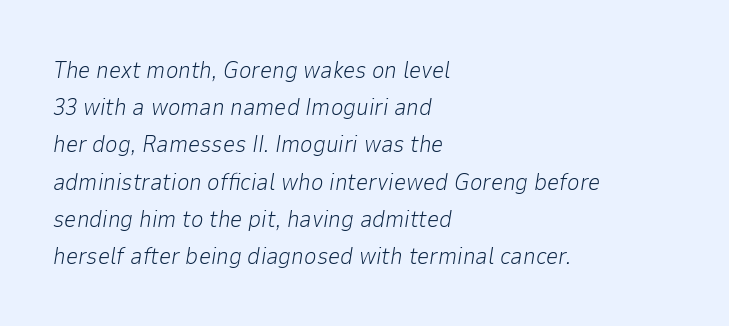
Q: Is the text bold? A: No.
Q: Is the text italic (slanted)? A: Yes, it leans right by about 9 degrees.
Q: Is the text underlined? A: No.
Q: How is the paragraph aligned? A: Left-aligned.
Q: Is the spacing between letters normal or unusually wide? A: Normal.
Q: Is the spacing between lines tight, normal or loose? A: Normal.
